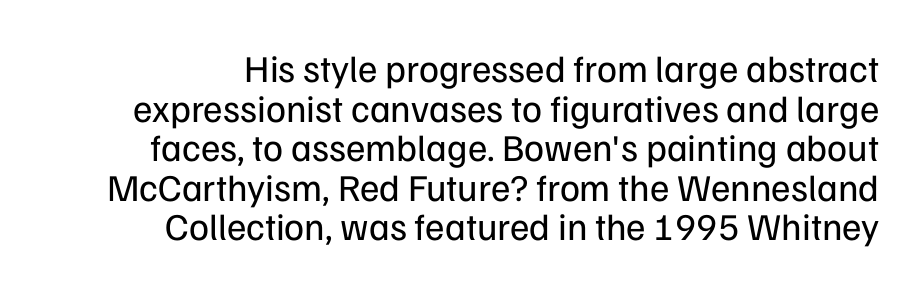
Q: Is the text bold? A: No.
Q: Is the text italic (slanted)? A: No, it is upright.
Q: Is the typeface a serif or a sans-serif typeface? A: Sans-serif.
Q: Is the text underlined? A: No.
Q: Is the spacing between letters normal or unusually wide? A: Normal.
Q: Is the spacing between lines tight, normal or loose? A: Tight.
Q: Width (condensed, normal, or wide)? A: Normal.
Q: Stroke contrast? A: Low.
Q: x-height? A: Medium.
Q: Monospaced? A: No.
